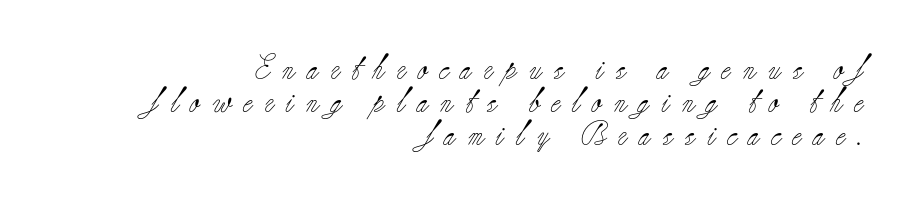
A bare baseline throughout the passage. The vertical gap from one line to the next is medium. Does extra space separate the letters? Yes, quite a lot of it.
